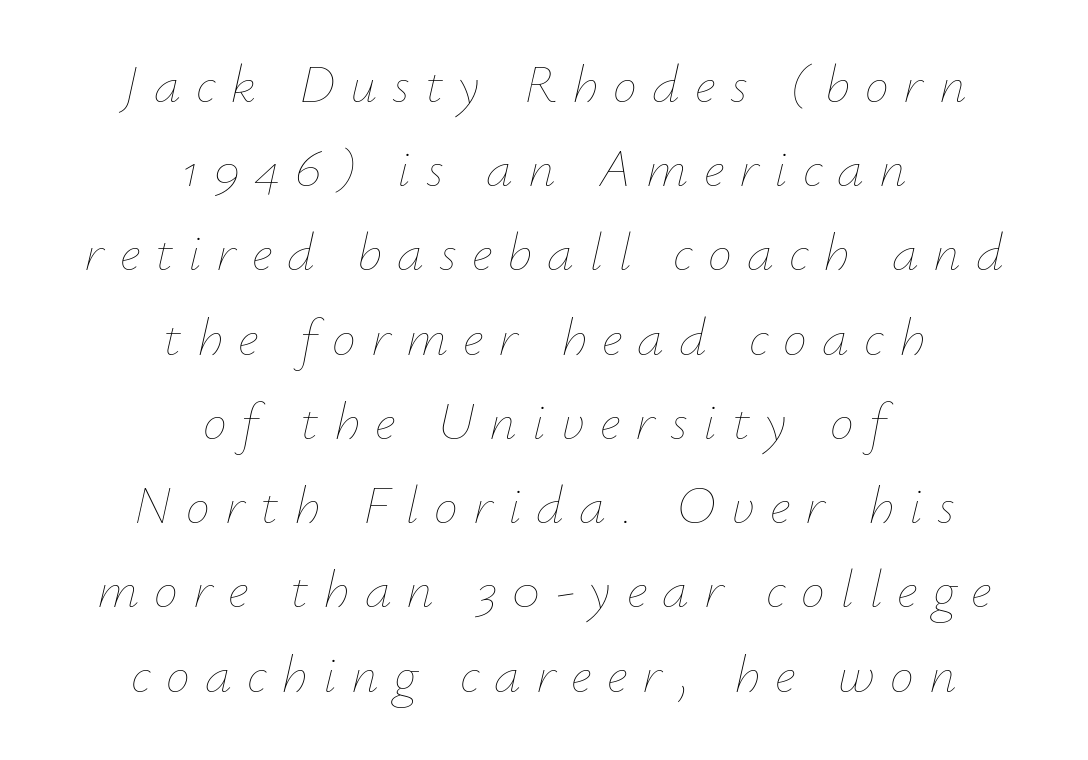
Q: Is the text bold? A: No.
Q: Is the text italic (slanted)? A: Yes, it leans right by about 12 degrees.
Q: Is the text underlined? A: No.
Q: How is the paragraph aligned? A: Centered.
Q: Is the spacing between letters normal or unusually wide? A: Unusually wide.
Q: Is the spacing between lines tight, normal or loose? A: Normal.
Q: Width (condensed, normal, or wide)? A: Normal.
Q: Stroke contrast? A: Low.
Q: x-height? A: Small.
Q: Monospaced? A: No.
